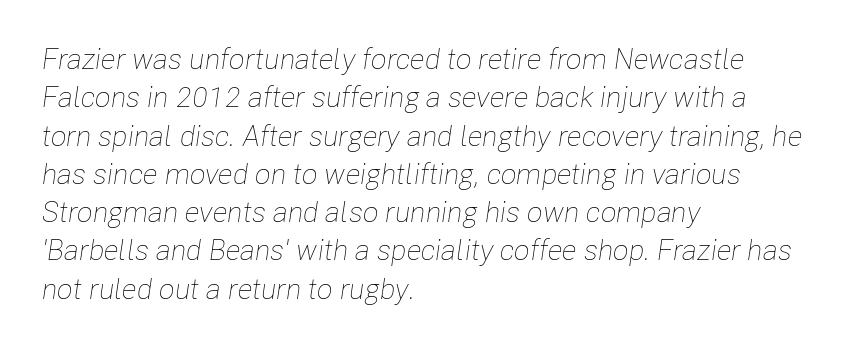
The cut favours lightness, reaching ordinary text weight at its darkest. Visually the block forms a straight wall on the left and a jagged coastline on the right. Honestly, the letter spacing is just normal — you wouldn't notice it. Proportional: the letters do not fall into vertical columns. The typography opts for an oblique posture over an upright one. Each new line begins a customary step beneath the previous one.
